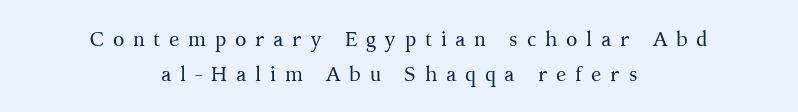
One-word summary of the alignment: center. No heavy texture on the line: the type isn't bold. Posture: straight, roman, zero tilt. These lines sit exactly where default settings would place them. The line texture is sparse and dotted thanks to wide tracking.
